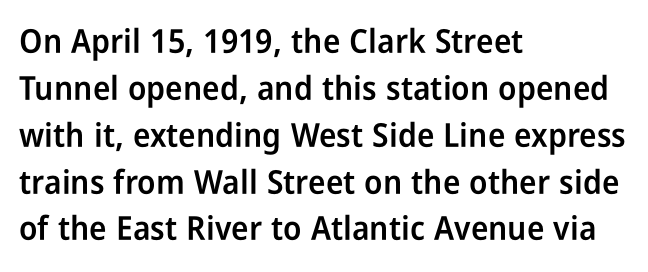
Q: Is the text bold? A: Semi-bold.
Q: Is the text italic (slanted)? A: No, it is upright.
Q: Is the typeface a serif or a sans-serif typeface? A: Sans-serif.
Q: Is the text underlined? A: No.
Q: How is the paragraph aligned? A: Left-aligned.
Q: Is the spacing between letters normal or unusually wide? A: Normal.
Q: Is the spacing between lines tight, normal or loose? A: Normal.
Q: Width (condensed, normal, or wide)? A: Condensed.
Q: Stroke contrast? A: Low.
Q: x-height? A: Medium.
Q: Monospaced? A: No.
